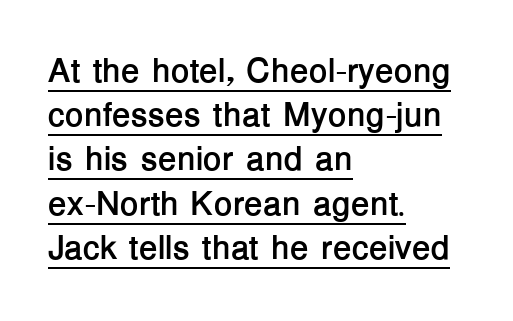
Q: Is the text bold? A: Yes.
Q: Is the text italic (slanted)? A: No, it is upright.
Q: Is the typeface a serif or a sans-serif typeface? A: Sans-serif.
Q: Is the text underlined? A: Yes.
Q: How is the paragraph aligned? A: Left-aligned.
Q: Is the spacing between letters normal or unusually wide? A: Normal.
Q: Is the spacing between lines tight, normal or loose? A: Normal.
Q: Width (condensed, normal, or wide)? A: Normal.
Q: Stroke contrast? A: Low.
Q: x-height? A: Medium.
Q: Monospaced? A: No.
